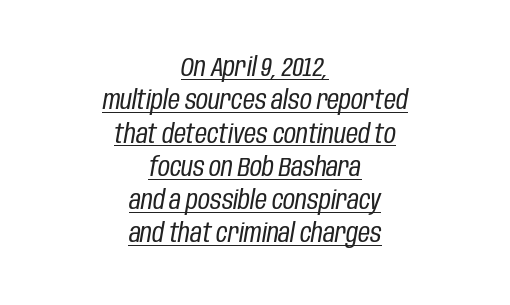
Q: Is the text bold? A: No.
Q: Is the text italic (slanted)? A: Yes, it leans right by about 10 degrees.
Q: Is the text underlined? A: Yes.
Q: How is the paragraph aligned? A: Centered.
Q: Is the spacing between letters normal or unusually wide? A: Normal.
Q: Is the spacing between lines tight, normal or loose? A: Normal.
